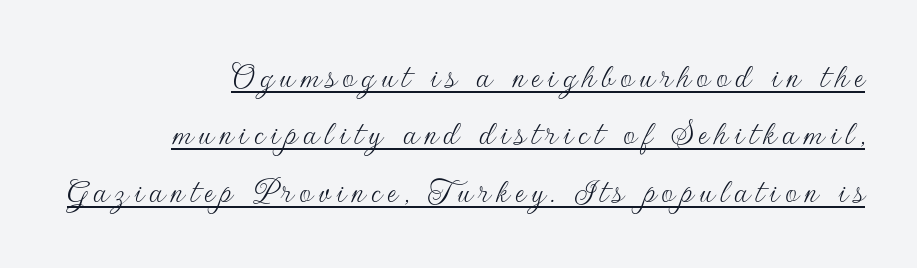
{"serif": "no", "bold": "no", "weight": "thin", "width": "normal", "stroke_contrast": "low", "x_height": "small", "monospaced": "no", "underline": "yes", "align": "right", "line_spacing": "normal", "line_spacing_ratio": 1.51, "glyph_px": 38}
